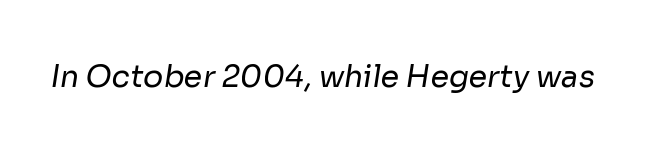
{"serif": "no", "bold": "no", "weight": "regular", "width": "normal", "stroke_contrast": "low", "x_height": "medium", "monospaced": "no", "underline": "no", "letter_spacing": "normal", "letter_spacing_em": 0.0, "glyph_px": 30}
